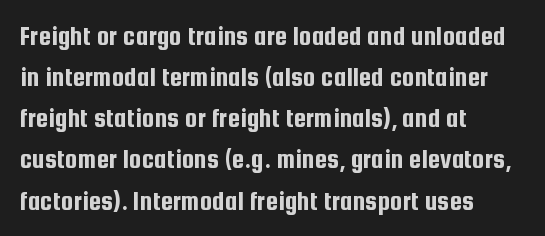
The image shows 28 px condensed sans-serif type, upright; set left-aligned, normal line spacing (1.47x), normal letter spacing, not underlined; low stroke contrast and a medium x-height.
